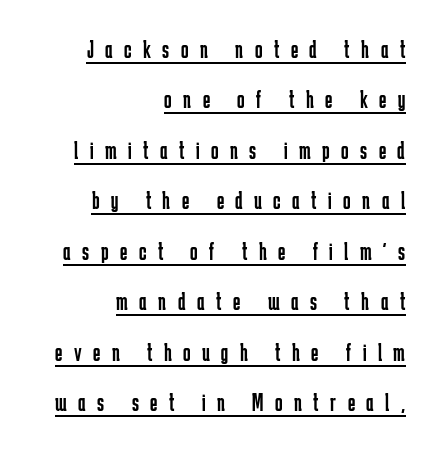
Q: Is the text bold? A: No.
Q: Is the text italic (slanted)? A: No, it is upright.
Q: Is the text underlined? A: Yes.
Q: How is the paragraph aligned? A: Right-aligned.
Q: Is the spacing between letters normal or unusually wide? A: Unusually wide.
Q: Is the spacing between lines tight, normal or loose? A: Loose.
